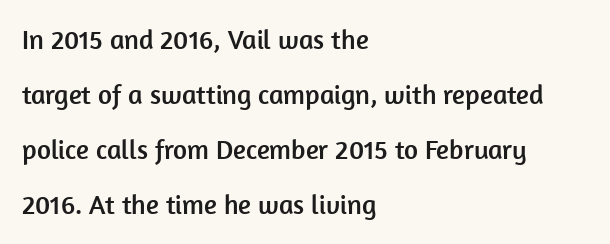
Every stem runs plumb, perpendicular to the baseline. How are the letters spaced? Ordinarily, with no added tracking. Teacher's note: observe the even left margin — that is flush-left alignment. The line-height multiplier appears high, well above default. Each row of text sits above clean, open space.
